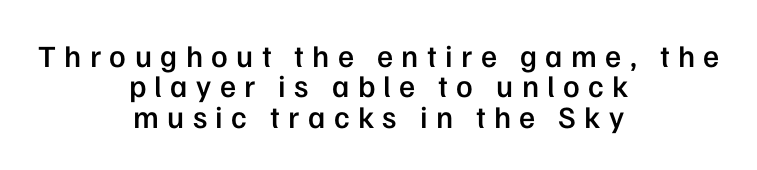
The image shows 31 px semibold sans-serif type, upright; set centered, tight line spacing (0.98x), unusually wide letter spacing (+0.27 em), not underlined; low stroke contrast and a medium x-height.
